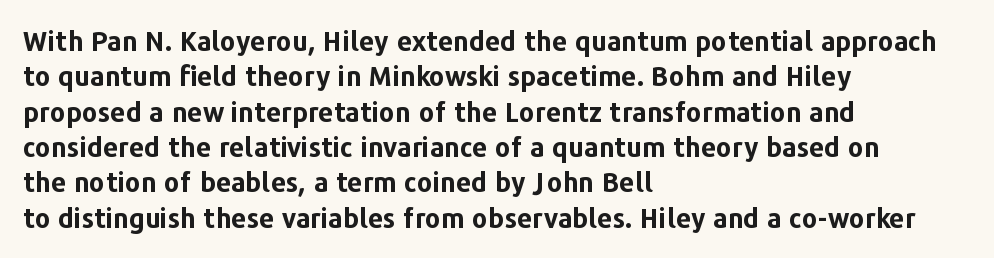
A clean baseline with only descenders dipping below it. These lines stack with their left ends in a neat column. Regular leading. Pretty heavy lettering here — definitely bold. Does extra space separate the letters? No, they use regular spacing.
